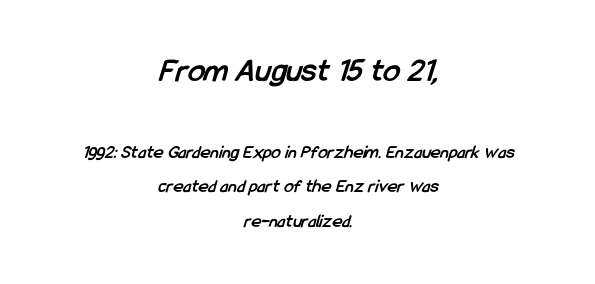
{"serif": "no", "bold": "yes", "weight": "semibold", "width": "condensed", "stroke_contrast": "low", "x_height": "medium", "monospaced": "no", "underline": "no", "align": "center", "line_spacing_ratio": 1.81, "letter_spacing": "normal", "letter_spacing_em": 0.0, "larger_block": "first", "size_ratio": 1.79, "glyph_px": 34}
